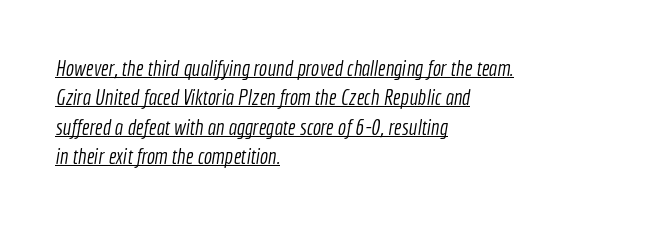
Regular leading. Caption: lettering with a line underneath. You could call the tracking neutral — neither tight nor loose. Teacher's note: observe the even left margin — that is flush-left alignment. Stem width sits at or under what a default text font uses.
